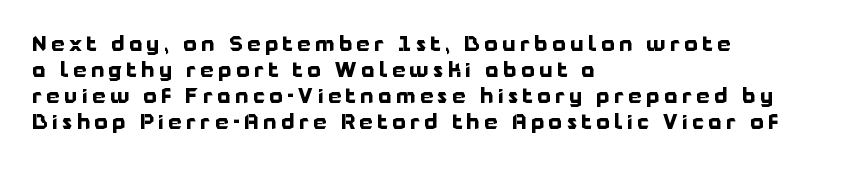
The characters look thick and weighty, a clear bold. Nope, not italic — everything's standing straight. You could only call the tracking loose — the letters float apart. The passage shown is not underscored anywhere.
